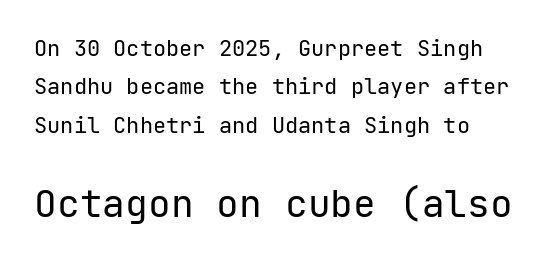
The image shows 38 px regular-weight sans-serif type, upright, monospaced; set left-aligned, line spacing 1.75x, normal letter spacing, not underlined; the second (bottom) block is 1.73x larger; low stroke contrast and a medium x-height.
